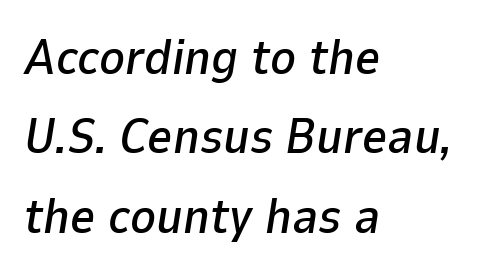
{"italic": "yes", "lean": "right", "slant_degrees": 9, "width": "normal", "stroke_contrast": "low", "x_height": "medium", "monospaced": "no", "underline": "no", "align": "left", "line_spacing": "normal", "line_spacing_ratio": 1.62, "letter_spacing": "normal", "letter_spacing_em": 0.0, "glyph_px": 49}
